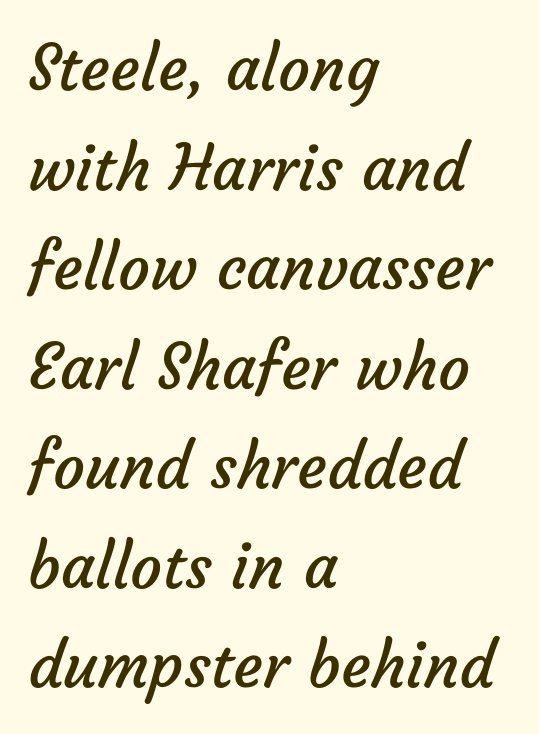
{"serif": "no", "bold": "no", "weight": "regular", "width": "normal", "stroke_contrast": "low", "x_height": "medium", "monospaced": "no", "underline": "no", "align": "left", "line_spacing": "normal", "line_spacing_ratio": 1.58, "letter_spacing": "normal", "letter_spacing_em": 0.0, "glyph_px": 63}
